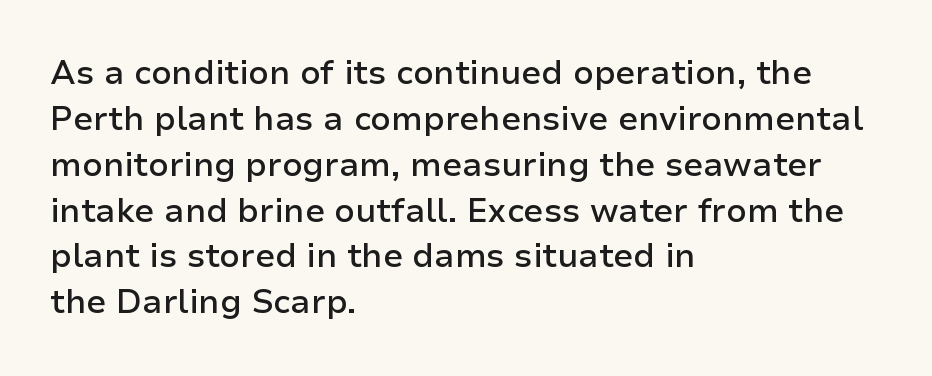
Is the letter spacing exaggerated? No — it looks like the ordinary default. Note: no serifs on the glyphs. These lines were composed using upright roman letters. Horizontal alignment here is leftward, the default for most running prose.
